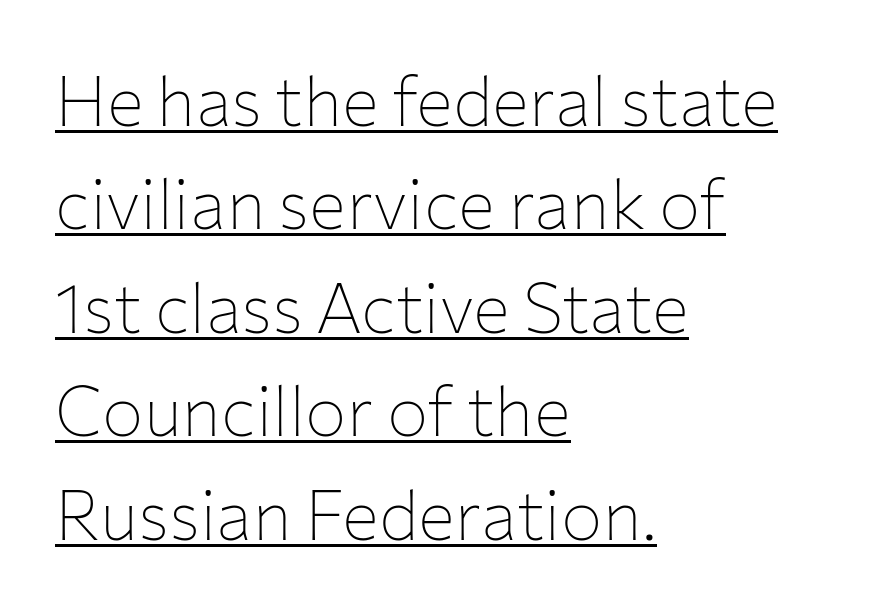
The image shows 69 px thin sans-serif type, upright; set left-aligned, normal line spacing (1.5x), normal letter spacing, underlined; low stroke contrast and a medium x-height.
